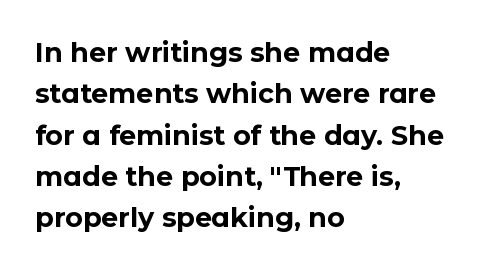
The image shows 27 px bold type, upright; set left-aligned, normal line spacing (1.53x), normal letter spacing, not underlined.
